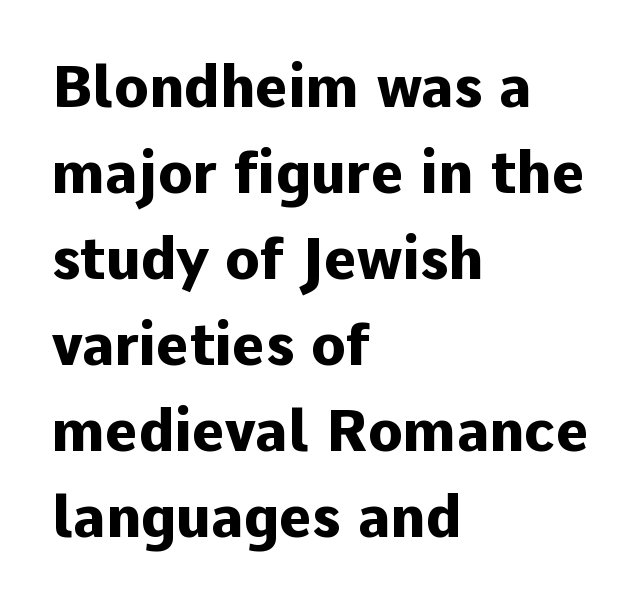
Q: Is the text bold? A: Yes.
Q: Is the text italic (slanted)? A: No, it is upright.
Q: Is the typeface a serif or a sans-serif typeface? A: Sans-serif.
Q: Is the text underlined? A: No.
Q: How is the paragraph aligned? A: Left-aligned.
Q: Is the spacing between letters normal or unusually wide? A: Normal.
Q: Is the spacing between lines tight, normal or loose? A: Normal.
Q: Width (condensed, normal, or wide)? A: Normal.
Q: Stroke contrast? A: Low.
Q: x-height? A: Medium.
Q: Monospaced? A: No.
